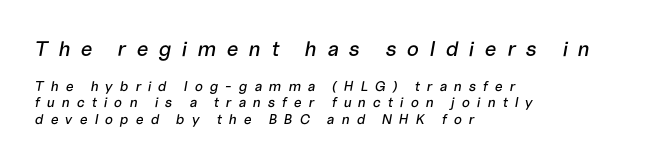
The image shows 21 px text type, italic (leaning right); set left-aligned, line spacing 1.18x, unusually wide letter spacing (+0.49 em), not underlined; the first (top) block is 1.5x larger.
